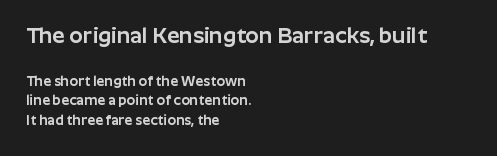
Ordinary non-slanted type is in use. Leftover space on each line is placed entirely after the last word. Only glyphs here, with clear space below each row. Bigger letters appear in the top chunk; the bottom chunk is reduced. Each new line begins a customary step beneath the previous one. You could call the tracking neutral — neither tight nor loose.
